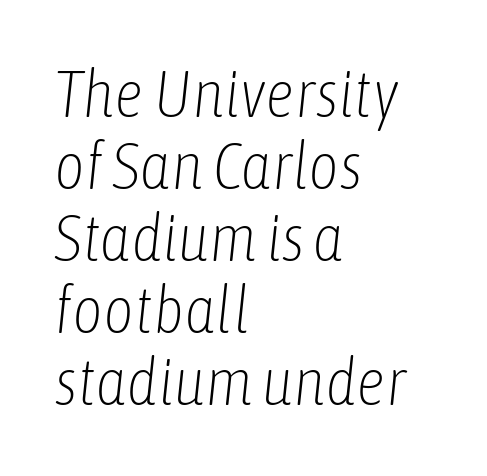
{"italic": "yes", "lean": "right", "slant_degrees": 6, "bold": "no", "weight": "light", "width": "condensed", "stroke_contrast": "low", "x_height": "medium", "monospaced": "no", "underline": "no", "align": "left", "line_spacing": "tight", "line_spacing_ratio": 1.09, "letter_spacing": "normal", "letter_spacing_em": 0.0, "glyph_px": 66}
